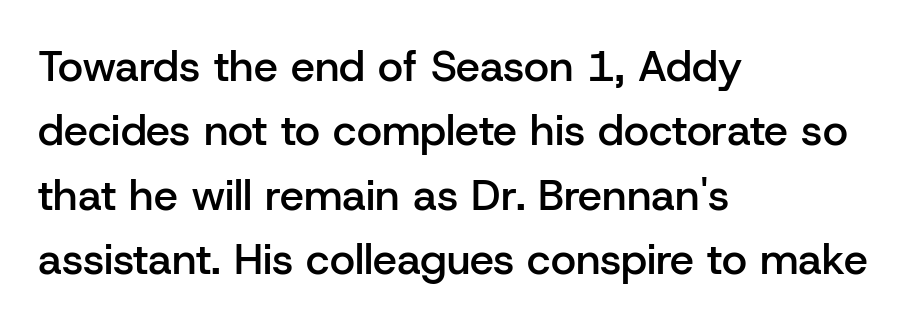
Q: Is the text bold? A: Semi-bold.
Q: Is the text italic (slanted)? A: No, it is upright.
Q: Is the typeface a serif or a sans-serif typeface? A: Sans-serif.
Q: Is the text underlined? A: No.
Q: How is the paragraph aligned? A: Left-aligned.
Q: Is the spacing between letters normal or unusually wide? A: Normal.
Q: Is the spacing between lines tight, normal or loose? A: Normal.
Q: Width (condensed, normal, or wide)? A: Normal.
Q: Stroke contrast? A: Low.
Q: x-height? A: Medium.
Q: Monospaced? A: No.
